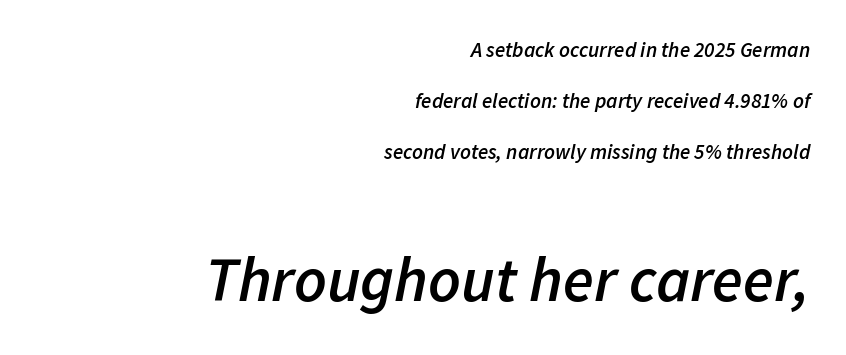
One-word summary of the alignment: right. Between one letter and the next there's only the usual sliver of space. Size hierarchy here favors the trailing block over the leading one. Rows of type keep a wide berth in the vertical direction. The words here are not underlined. Caption: semibold face, moderately heavy strokes.
